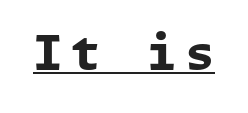
Q: Is the text bold? A: Yes.
Q: Is the text italic (slanted)? A: No, it is upright.
Q: Is the typeface a serif or a sans-serif typeface? A: Sans-serif.
Q: Is the text underlined? A: Yes.
Q: Width (condensed, normal, or wide)? A: Normal.
Q: Stroke contrast? A: Low.
Q: x-height? A: Medium.
